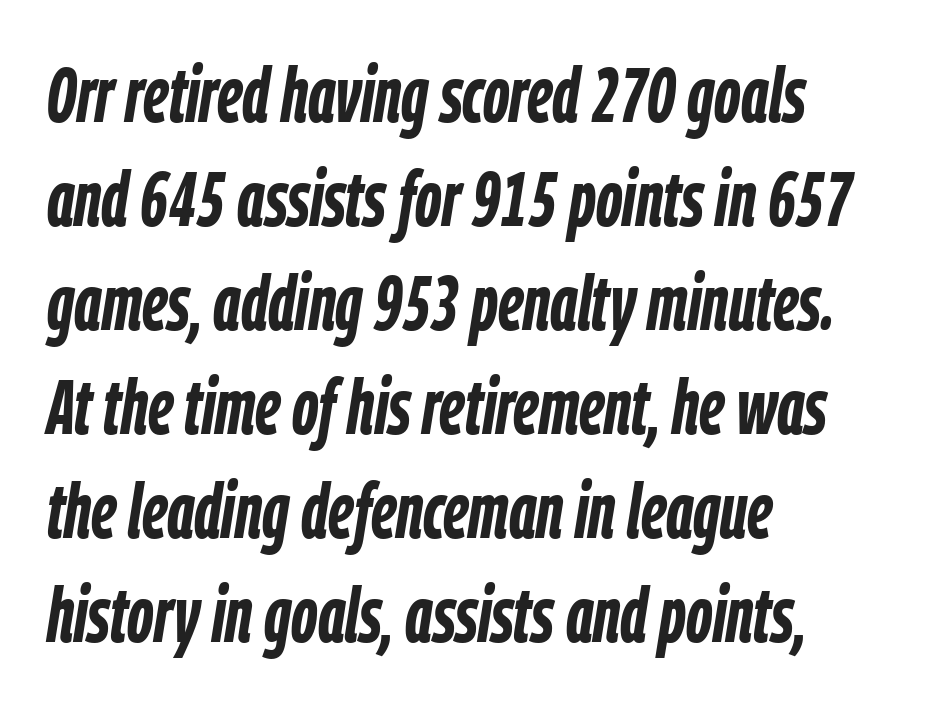
{"italic": "yes", "lean": "right", "slant_degrees": 9, "bold": "yes", "weight": "semibold", "width": "condensed", "stroke_contrast": "low", "x_height": "medium", "monospaced": "no", "underline": "no", "align": "left", "line_spacing": "normal", "line_spacing_ratio": 1.35, "letter_spacing": "normal", "letter_spacing_em": 0.0, "glyph_px": 77}
